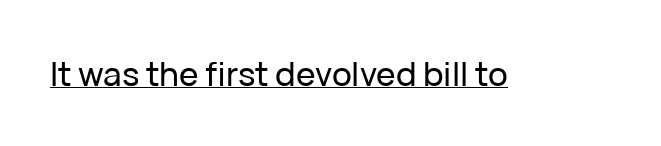
{"serif": "no", "italic": "no", "width": "normal", "stroke_contrast": "low", "x_height": "medium", "monospaced": "no", "underline": "yes", "letter_spacing": "normal", "letter_spacing_em": 0.0, "glyph_px": 33}
